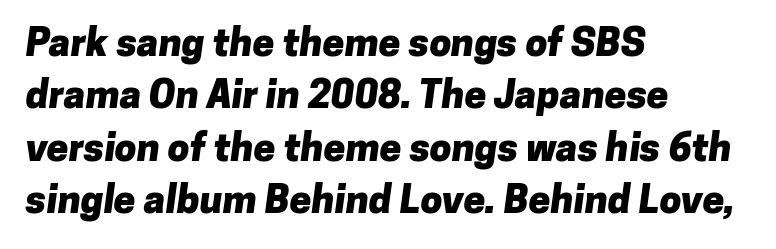
A typesetter would label this face a sans. Short and long lines alike share a common starting point at left. The specimen omits any rule beneath the text block's lines. The type is set solid horizontally, with unmodified tracking.
